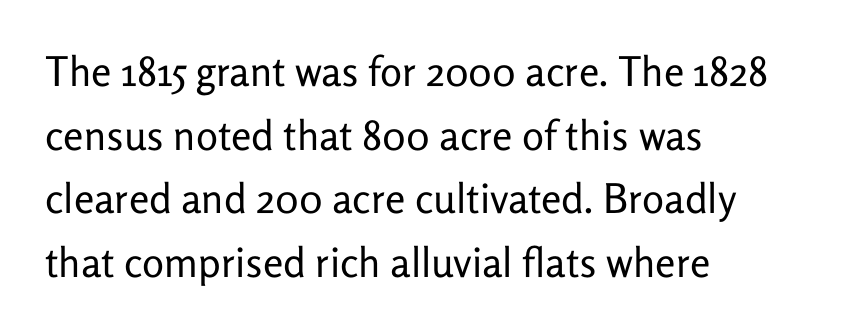
The image shows 41 px regular-weight sans-serif type, upright; set left-aligned, normal line spacing (1.55x), normal letter spacing, not underlined; low stroke contrast and a medium x-height.
